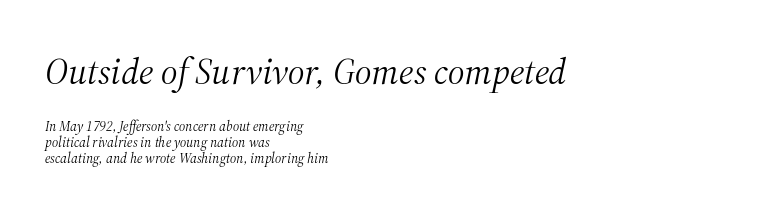
The image shows 37 px light serif type, italic (leaning right); set left-aligned, tight line spacing (1.13x), normal letter spacing, not underlined; the first (top) block is 2.64x larger; medium stroke contrast and a medium x-height.
